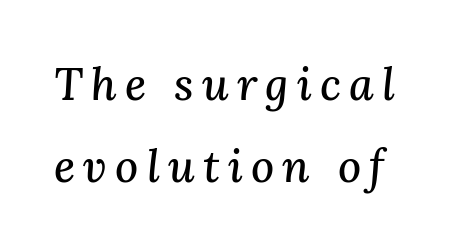
The typography opts for an oblique posture over an upright one. A typesetter would label this face a serif. Check under the words: just untouched page. Note the varied advance widths — an 'i' is clearly narrower than an 'm'.
